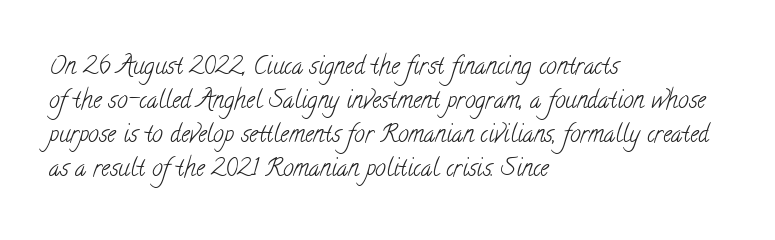
The image shows 24 px text type; set left-aligned, normal line spacing (1.42x), normal letter spacing, not underlined.
